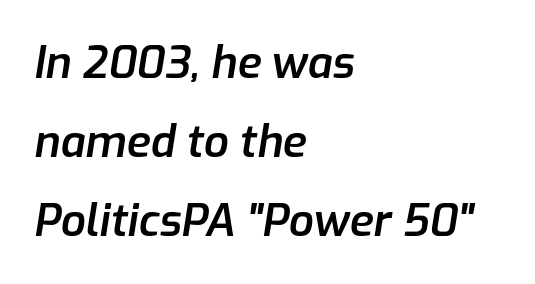
The image shows 44 px semibold type, italic (leaning right); set left-aligned, line spacing 1.79x, normal letter spacing, not underlined; low stroke contrast and a medium x-height.
